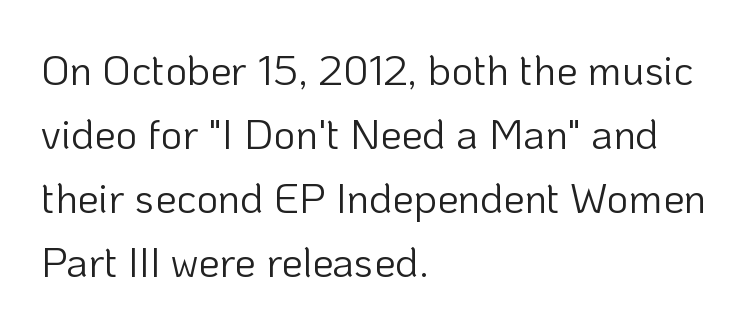
Q: Is the text bold? A: No.
Q: Is the text italic (slanted)? A: No, it is upright.
Q: Is the typeface a serif or a sans-serif typeface? A: Sans-serif.
Q: Is the text underlined? A: No.
Q: How is the paragraph aligned? A: Left-aligned.
Q: Is the spacing between letters normal or unusually wide? A: Normal.
Q: Is the spacing between lines tight, normal or loose? A: Normal.
Q: Width (condensed, normal, or wide)? A: Normal.
Q: Stroke contrast? A: Low.
Q: x-height? A: Medium.
Q: Monospaced? A: No.
